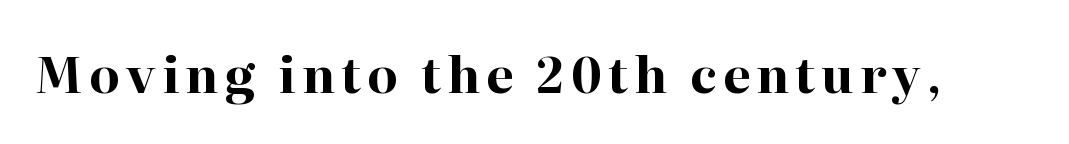
The image shows 49 px bold serif type, upright; set not underlined; high stroke contrast and a medium x-height.
